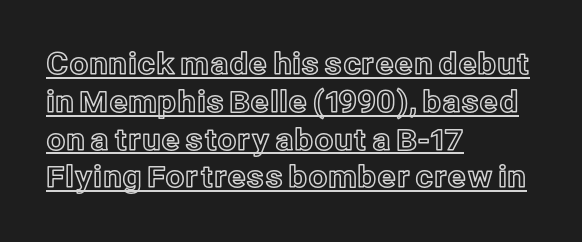
Rendered with straight, roman letterforms. Nothing unusual about the tracking: characters are spaced as the font intends. Whoever set this chose a conventional vertical rhythm. The face used here is proportionally spaced, like ordinary book or web type. The paragraph shown leans on its left margin. The passage shown is underscored from start to finish.
